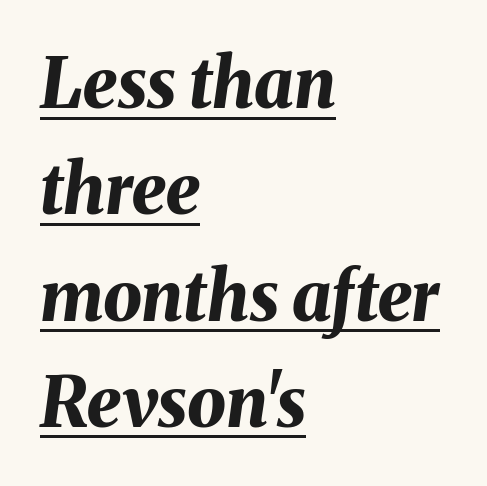
Each line of the rendering has a horizontal stroke beneath the glyphs. This sample uses an oblique cut, with every glyph tilted off the vertical. Its strokes are broad and dark, the hallmark of bold type. Do the characters align in a grid? No, the font is proportional.
